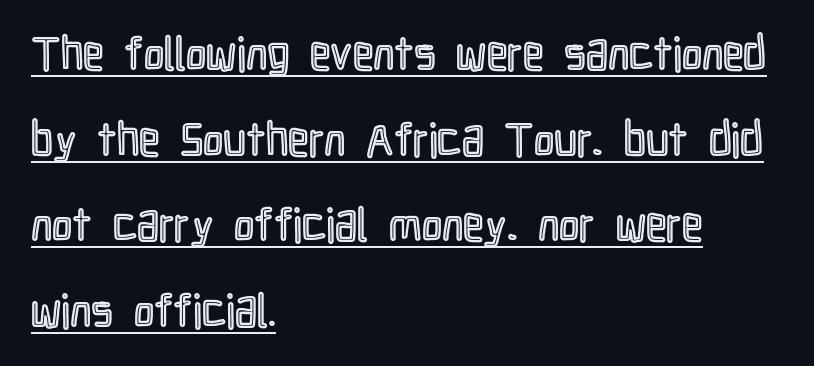
The image shows 46 px condensed type, upright; set left-aligned, line spacing 1.86x, normal letter spacing, underlined; a medium x-height.
